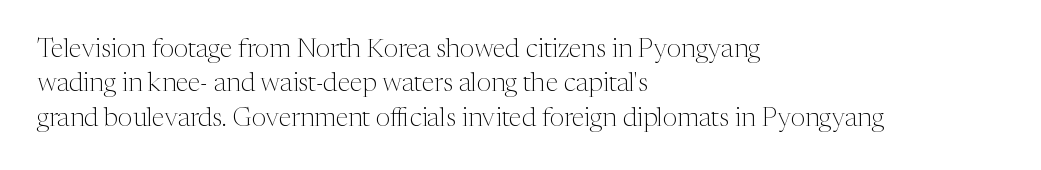
Leftover space on each line is placed entirely after the last word. Notice how the stems are strictly vertical — no italics here. The rendering uses a moderate line-height, typical for paragraphs. Underlining? Definitely not there. A light-to-regular cut is what we see here.
